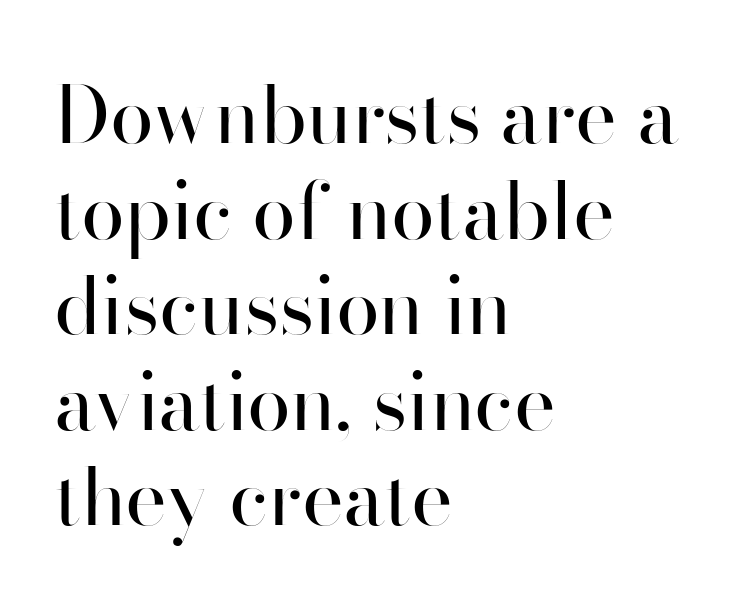
Q: Is the text bold? A: No.
Q: Is the text italic (slanted)? A: No, it is upright.
Q: Is the typeface a serif or a sans-serif typeface? A: Sans-serif.
Q: Is the text underlined? A: No.
Q: How is the paragraph aligned? A: Left-aligned.
Q: Is the spacing between letters normal or unusually wide? A: Normal.
Q: Width (condensed, normal, or wide)? A: Normal.
Q: Stroke contrast? A: High.
Q: x-height? A: Small.
Q: Monospaced? A: No.
